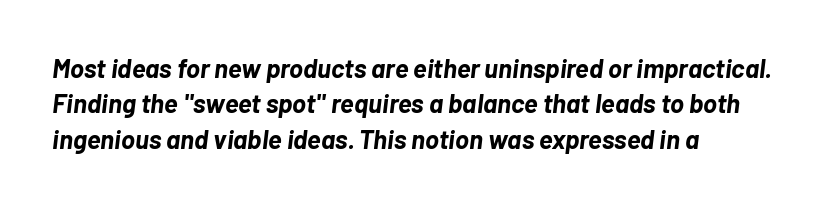
The image shows 26 px bold type, italic (leaning right); set left-aligned, normal line spacing (1.36x), normal letter spacing, not underlined.
